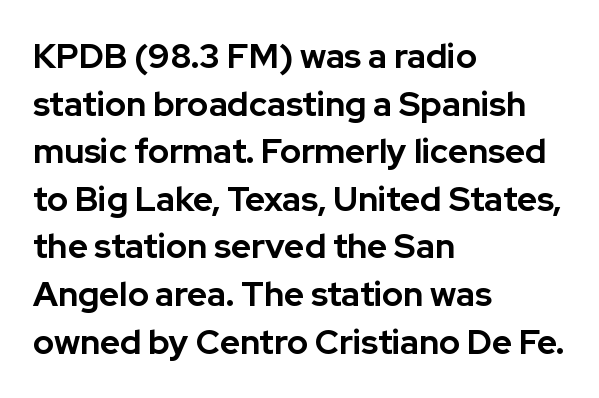
{"serif": "no", "italic": "no", "bold": "yes", "weight": "bold", "width": "normal", "stroke_contrast": "low", "x_height": "medium", "monospaced": "no", "underline": "no", "align": "left", "line_spacing": "normal", "line_spacing_ratio": 1.4, "letter_spacing": "normal", "letter_spacing_em": 0.0, "glyph_px": 34}
